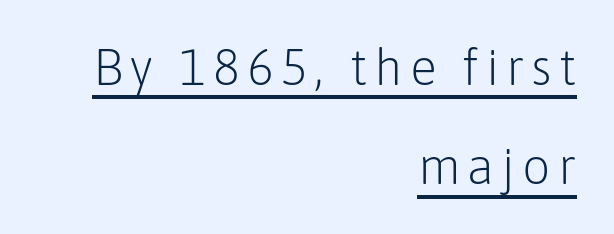
{"serif": "no", "italic": "no", "bold": "no", "weight": "light", "width": "normal", "stroke_contrast": "low", "x_height": "medium", "monospaced": "no", "underline": "yes", "align": "right", "line_spacing": "loose", "line_spacing_ratio": 1.99, "glyph_px": 50}
